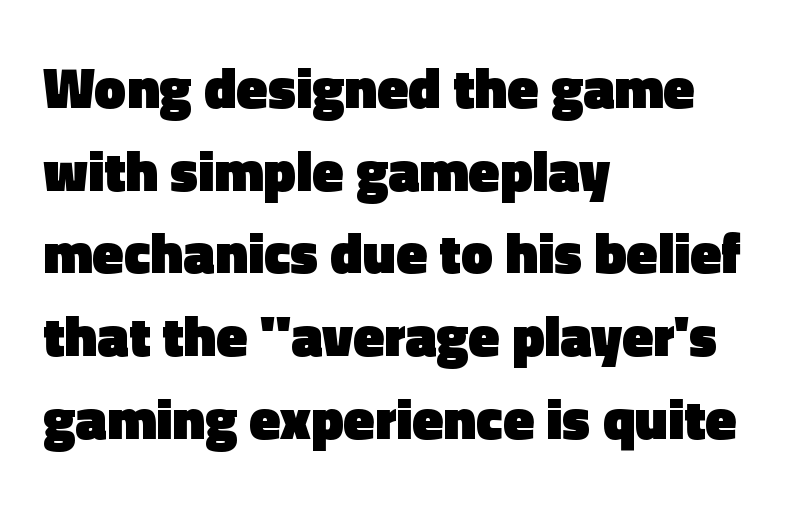
What weight is shown? A full bold with thick strokes. Visually the block forms a straight wall on the left and a jagged coastline on the right. If you drew a line through each stem, it would be perfectly vertical. This rendering features lettering with no underline. The face used here is rendered with its standard letterfit.
